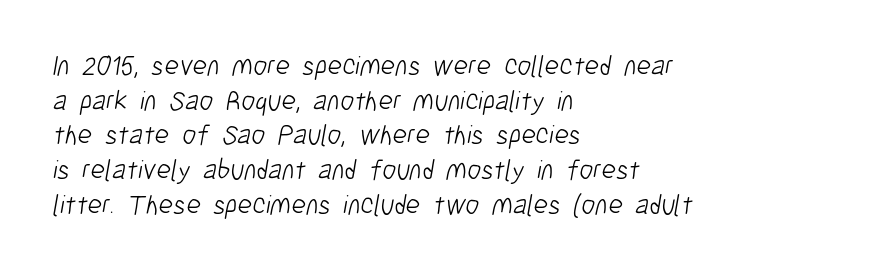
The image shows 28 px light, condensed sans-serif type; set left-aligned, line spacing 1.24x, normal letter spacing, not underlined; low stroke contrast and a medium x-height.
